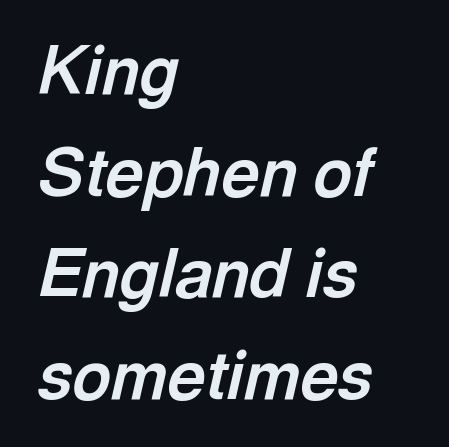
{"italic": "yes", "lean": "right", "slant_degrees": 13, "bold": "yes", "weight": "bold", "width": "normal", "x_height": "medium", "monospaced": "no", "underline": "no", "align": "left", "line_spacing": "normal", "line_spacing_ratio": 1.54, "letter_spacing": "normal", "letter_spacing_em": 0.0, "glyph_px": 66}
